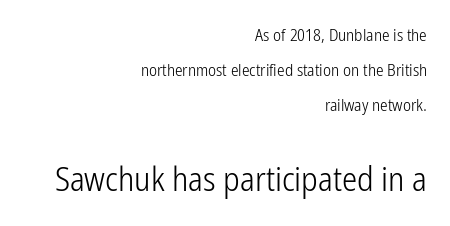
The image shows 34 px light, condensed sans-serif type, upright; set right-aligned, loose line spacing (2.07x), normal letter spacing, not underlined; the second (bottom) block is 2.0x larger; low stroke contrast and a medium x-height.
